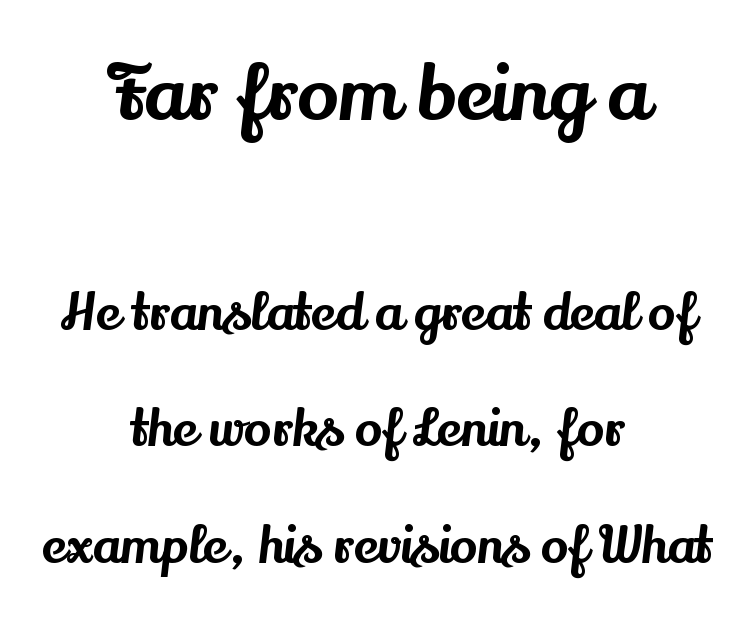
The image shows 77 px serif type; set centered, loose line spacing (2.28x), normal letter spacing, not underlined; the first (top) block is 1.51x larger; medium stroke contrast and a small x-height.
